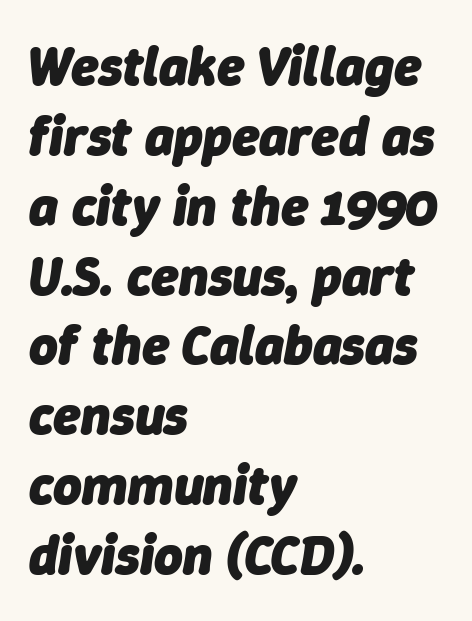
{"italic": "yes", "lean": "right", "slant_degrees": 9, "bold": "yes", "weight": "heavy", "width": "normal", "stroke_contrast": "low", "x_height": "medium", "monospaced": "no", "underline": "no", "align": "left", "line_spacing": "normal", "line_spacing_ratio": 1.27, "letter_spacing": "normal", "letter_spacing_em": 0.0, "glyph_px": 55}
